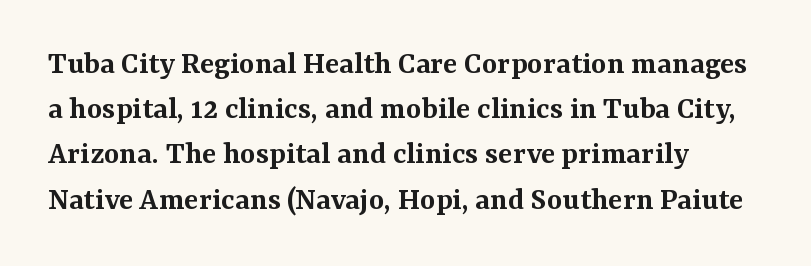
Q: Is the text bold? A: Semi-bold.
Q: Is the text italic (slanted)? A: No, it is upright.
Q: Is the typeface a serif or a sans-serif typeface? A: Serif.
Q: Is the text underlined? A: No.
Q: How is the paragraph aligned? A: Left-aligned.
Q: Is the spacing between letters normal or unusually wide? A: Normal.
Q: Is the spacing between lines tight, normal or loose? A: Normal.
Q: Width (condensed, normal, or wide)? A: Normal.
Q: Stroke contrast? A: Medium.
Q: x-height? A: Medium.
Q: Monospaced? A: No.
